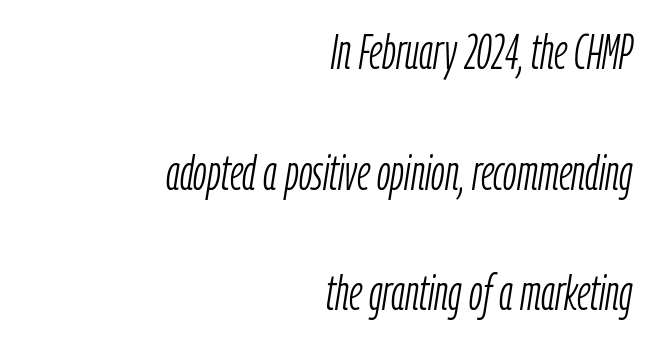
The image shows 49 px light, condensed type, italic (leaning right); set right-aligned, loose line spacing (2.46x), normal letter spacing, not underlined; low stroke contrast and a medium x-height.
